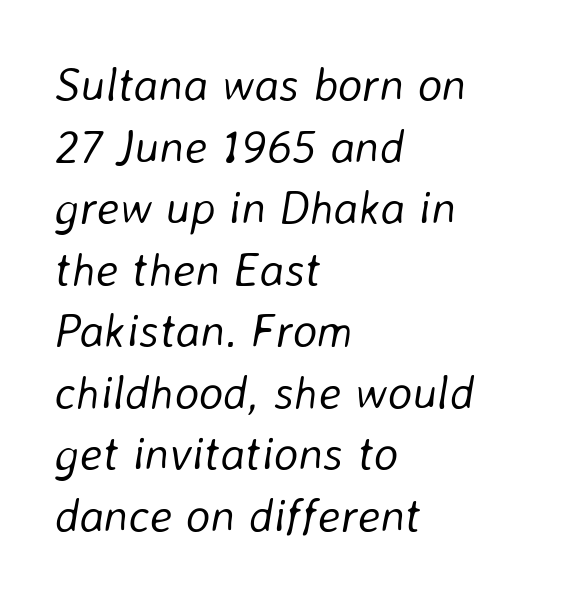
The image shows 47 px light type, italic (leaning right); set left-aligned, normal line spacing (1.31x), normal letter spacing, not underlined; low stroke contrast and a medium x-height.
